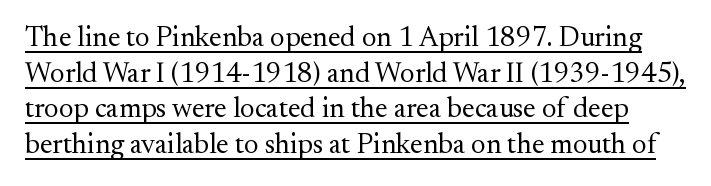
Varying glyph widths throughout — classic text-font behaviour. Nobody touched the tracking dial on this one. Typographically, this falls in the serif category. Normally led — the rows are evenly, conventionally spaced.
